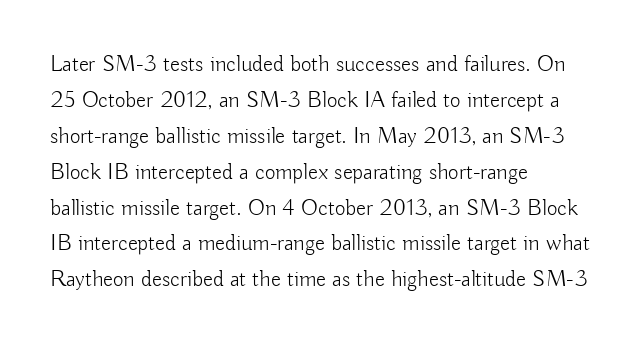
{"italic": "no", "bold": "no", "underline": "no", "align": "left", "line_spacing": "normal", "line_spacing_ratio": 1.56, "letter_spacing": "normal", "letter_spacing_em": 0.0, "glyph_px": 23}
